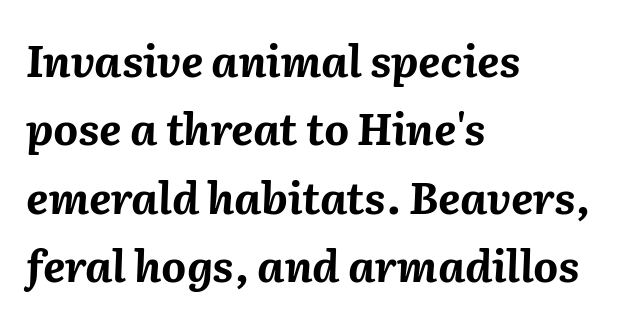
Q: Is the text bold? A: Yes.
Q: Is the text italic (slanted)? A: Yes, it leans right by about 2 degrees.
Q: Is the text underlined? A: No.
Q: How is the paragraph aligned? A: Left-aligned.
Q: Is the spacing between letters normal or unusually wide? A: Normal.
Q: Is the spacing between lines tight, normal or loose? A: Normal.
Q: Width (condensed, normal, or wide)? A: Normal.
Q: Stroke contrast? A: Medium.
Q: x-height? A: Medium.
Q: Monospaced? A: No.
